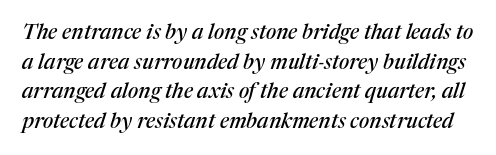
The image shows 21 px text type, italic (leaning right); set normal line spacing (1.41x), normal letter spacing, not underlined.
